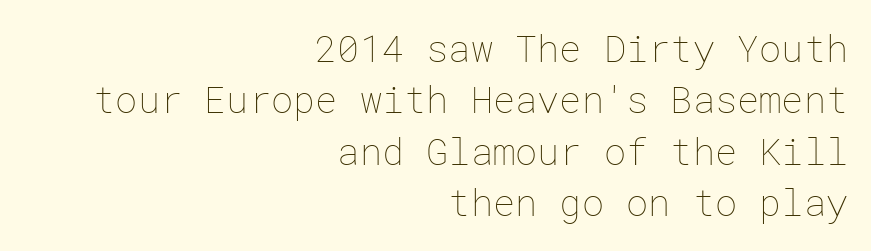
Q: Is the text bold? A: No.
Q: Is the text italic (slanted)? A: No, it is upright.
Q: Is the text underlined? A: No.
Q: How is the paragraph aligned? A: Right-aligned.
Q: Is the spacing between letters normal or unusually wide? A: Normal.
Q: Is the spacing between lines tight, normal or loose? A: Normal.
Q: Width (condensed, normal, or wide)? A: Normal.
Q: Stroke contrast? A: Low.
Q: x-height? A: Medium.
